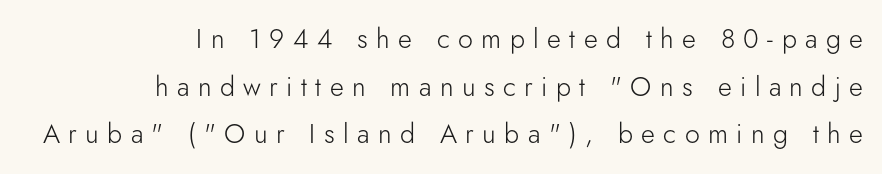
Q: Is the text bold? A: No.
Q: Is the text italic (slanted)? A: No, it is upright.
Q: Is the text underlined? A: No.
Q: How is the paragraph aligned? A: Right-aligned.
Q: Is the spacing between letters normal or unusually wide? A: Unusually wide.
